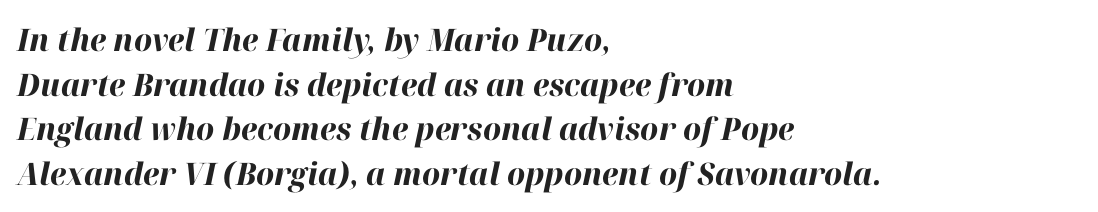
Q: Is the text bold? A: Yes.
Q: Is the text italic (slanted)? A: Yes, it leans right by about 12 degrees.
Q: Is the text underlined? A: No.
Q: How is the paragraph aligned? A: Left-aligned.
Q: Is the spacing between letters normal or unusually wide? A: Normal.
Q: Is the spacing between lines tight, normal or loose? A: Normal.
Q: Width (condensed, normal, or wide)? A: Normal.
Q: Stroke contrast? A: High.
Q: x-height? A: Medium.
Q: Monospaced? A: No.
